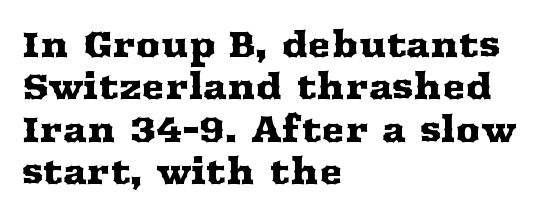
Q: Is the text italic (slanted)? A: No, it is upright.
Q: Is the typeface a serif or a sans-serif typeface? A: Serif.
Q: Is the text underlined? A: No.
Q: How is the paragraph aligned? A: Left-aligned.
Q: Is the spacing between letters normal or unusually wide? A: Normal.
Q: Width (condensed, normal, or wide)? A: Wide.
Q: Stroke contrast? A: Medium.
Q: x-height? A: Medium.
Q: Monospaced? A: No.
